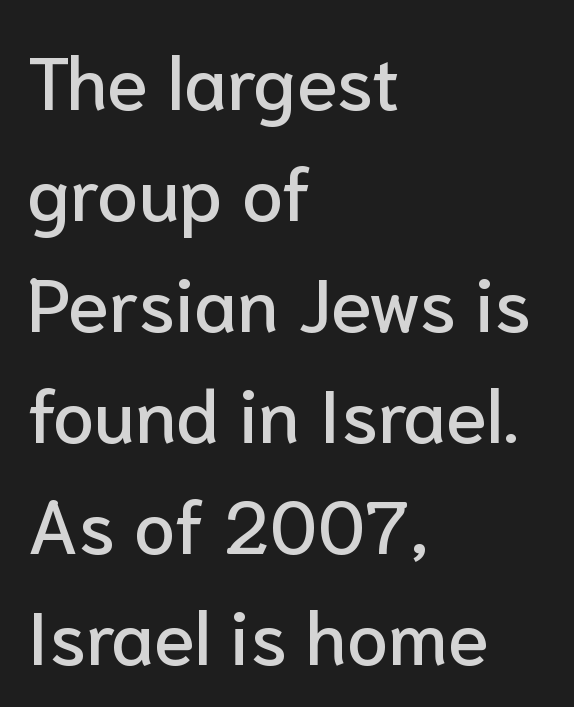
Q: Is the text italic (slanted)? A: No, it is upright.
Q: Is the typeface a serif or a sans-serif typeface? A: Sans-serif.
Q: Is the text underlined? A: No.
Q: How is the paragraph aligned? A: Left-aligned.
Q: Is the spacing between letters normal or unusually wide? A: Normal.
Q: Is the spacing between lines tight, normal or loose? A: Normal.
Q: Width (condensed, normal, or wide)? A: Normal.
Q: Stroke contrast? A: Low.
Q: x-height? A: Medium.
Q: Monospaced? A: No.
